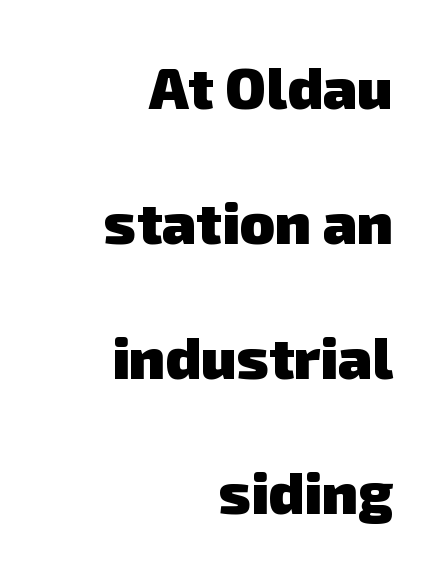
The image shows 58 px heavy sans-serif type; set right-aligned, loose line spacing (2.33x), normal letter spacing, not underlined; low stroke contrast and a medium x-height.
